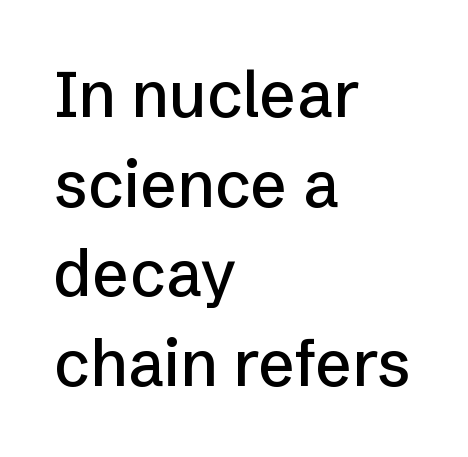
{"serif": "no", "italic": "no", "width": "normal", "stroke_contrast": "low", "x_height": "medium", "monospaced": "no", "underline": "no", "align": "left", "line_spacing": "normal", "line_spacing_ratio": 1.4, "letter_spacing": "normal", "letter_spacing_em": 0.0, "glyph_px": 64}
